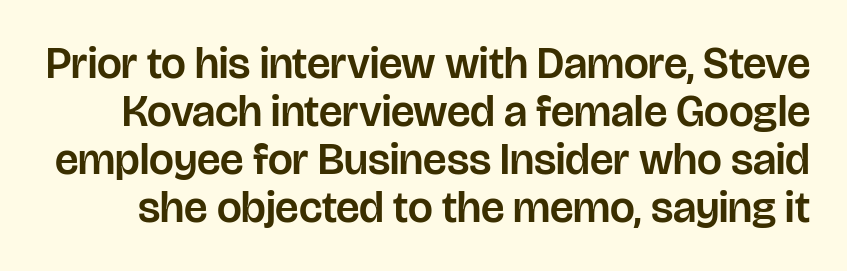
The image shows 44 px sans-serif type, upright; set tight line spacing (1.09x), normal letter spacing, not underlined; low stroke contrast and a large x-height.
